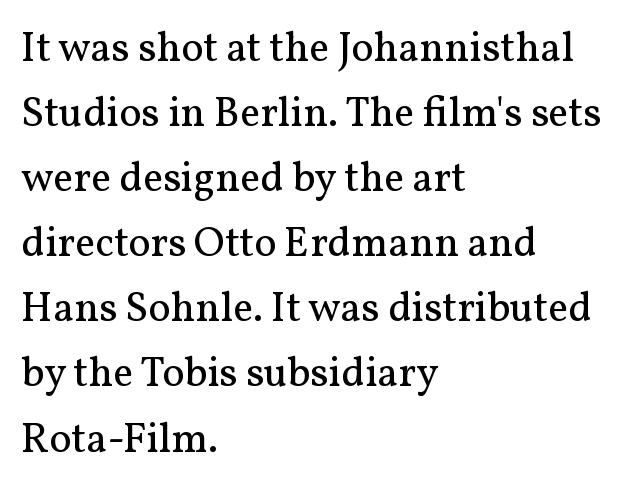
{"serif": "yes", "italic": "no", "bold": "no", "weight": "regular", "width": "normal", "stroke_contrast": "medium", "x_height": "medium", "monospaced": "no", "underline": "no", "align": "left", "line_spacing": "normal", "line_spacing_ratio": 1.55, "letter_spacing": "normal", "letter_spacing_em": 0.0, "glyph_px": 42}
